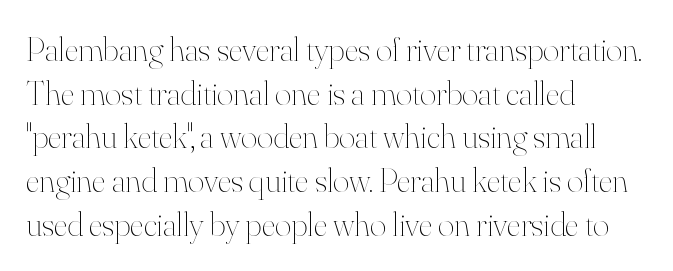
The image shows 35 px thin type, upright; set left-aligned, normal line spacing (1.25x), normal letter spacing, not underlined; high stroke contrast and a small x-height.
